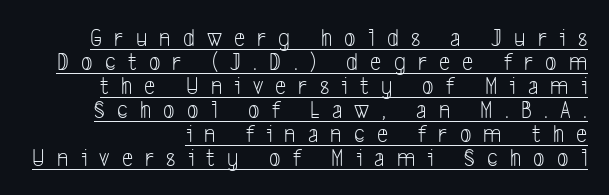
{"bold": "no", "underline": "yes", "align": "right", "line_spacing": "tight", "line_spacing_ratio": 0.96, "letter_spacing": "wide", "letter_spacing_em": 0.49, "glyph_px": 25}
